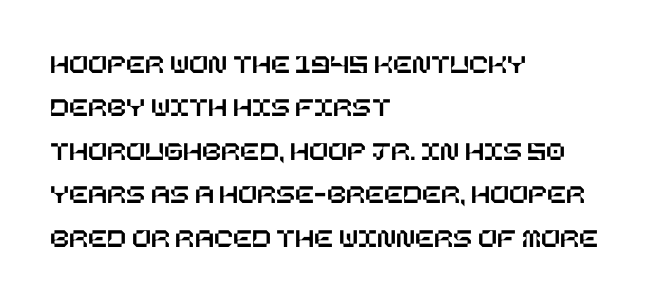
{"italic": "no", "width": "normal", "stroke_contrast": "low", "x_height": "large", "underline": "no", "align": "left", "line_spacing": "normal", "line_spacing_ratio": 1.55, "letter_spacing": "normal", "letter_spacing_em": 0.0, "glyph_px": 28}
